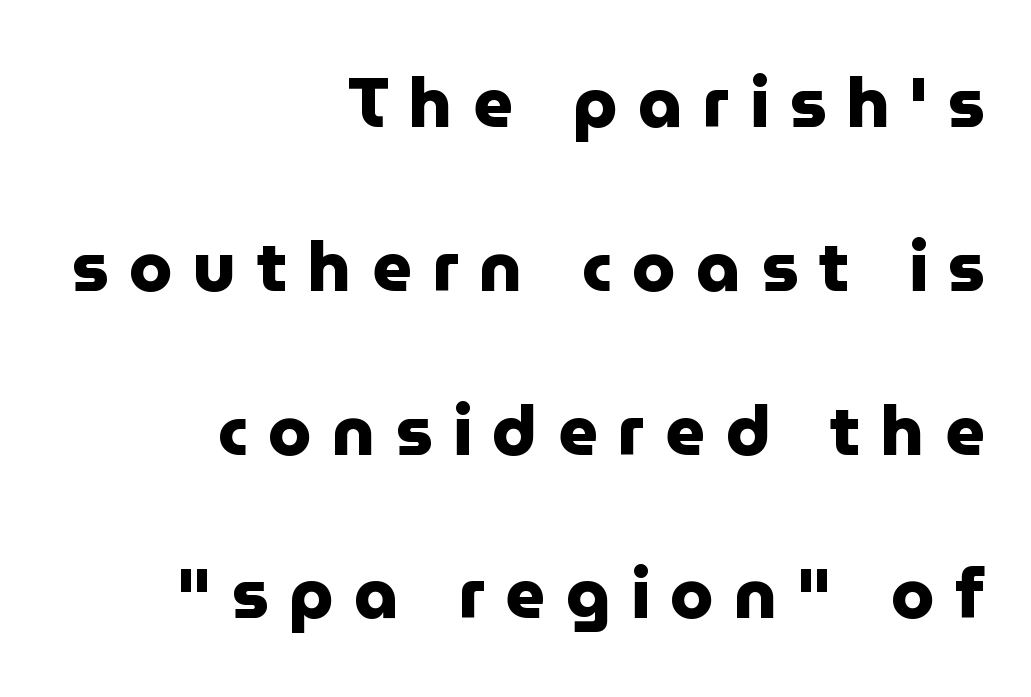
The image shows 70 px heavy sans-serif type, upright; set right-aligned, loose line spacing (2.34x), unusually wide letter spacing (+0.29 em), not underlined; low stroke contrast and a medium x-height.
